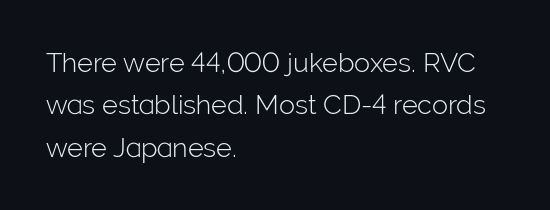
The image shows 27 px text type, upright; set left-aligned, normal line spacing (1.57x), normal letter spacing, not underlined.
